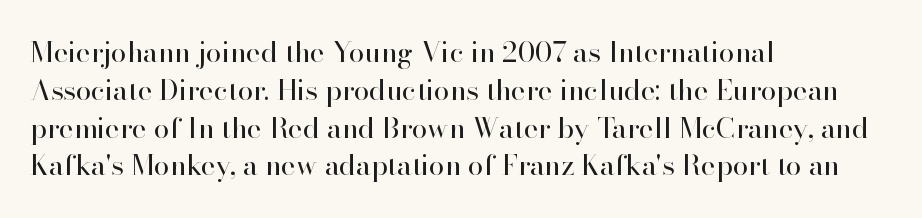
{"serif": "yes", "italic": "no", "bold": "no", "weight": "regular", "width": "normal", "stroke_contrast": "high", "x_height": "small", "monospaced": "no", "underline": "no", "align": "left", "line_spacing": "normal", "line_spacing_ratio": 1.35, "letter_spacing": "normal", "letter_spacing_em": 0.0, "glyph_px": 28}
